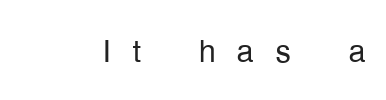
Q: Is the text bold? A: No.
Q: Is the text italic (slanted)? A: No, it is upright.
Q: Is the typeface a serif or a sans-serif typeface? A: Sans-serif.
Q: Is the text underlined? A: No.
Q: Is the spacing between letters normal or unusually wide? A: Unusually wide.
Q: Width (condensed, normal, or wide)? A: Condensed.
Q: Stroke contrast? A: Low.
Q: x-height? A: Medium.
Q: Monospaced? A: No.
